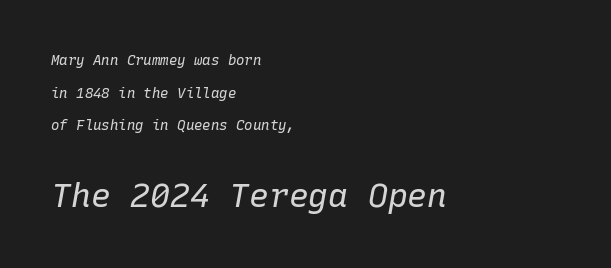
{"italic": "yes", "lean": "right", "slant_degrees": 10, "bold": "no", "weight": "regular", "width": "normal", "stroke_contrast": "low", "x_height": "medium", "monospaced": "yes", "underline": "no", "align": "left", "line_spacing": "loose", "line_spacing_ratio": 2.33, "letter_spacing": "normal", "letter_spacing_em": 0.0, "larger_block": "second", "size_ratio": 2.36, "glyph_px": 33}
